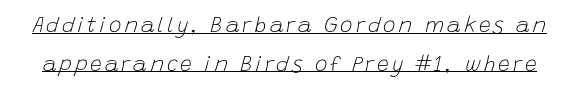
{"italic": "yes", "lean": "right", "slant_degrees": 15, "bold": "no", "underline": "yes", "line_spacing_ratio": 1.84, "glyph_px": 21}
